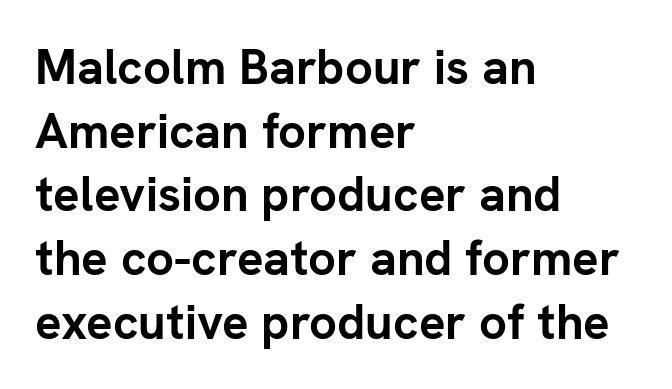
The image shows 49 px semibold sans-serif type, upright; set left-aligned, normal line spacing (1.3x), normal letter spacing, not underlined; low stroke contrast and a medium x-height.
